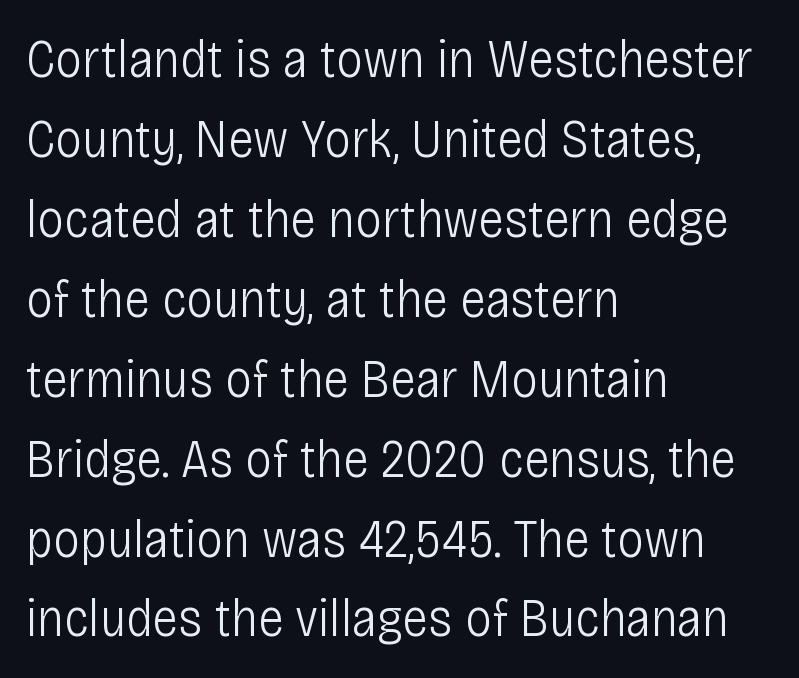
The image shows 54 px light, condensed sans-serif type, upright; set left-aligned, normal line spacing (1.48x), normal letter spacing, not underlined; low stroke contrast and a large x-height.
